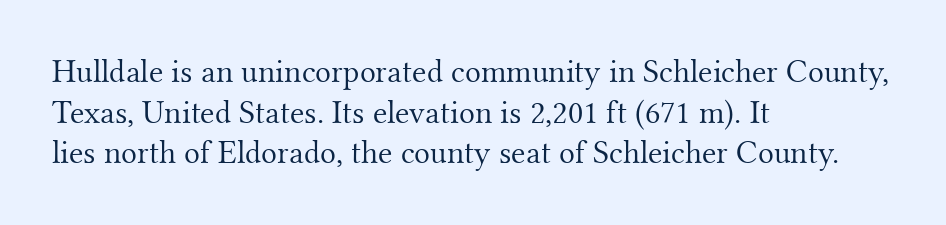
Vertical strokes here are truly vertical. Stems and bowls with no extra thickness — not bold. The compositor pushed each line to the left boundary. Look at the tracking — it's just the regular setting, nothing added. Is this a sans? No — the strokes have serifs.
